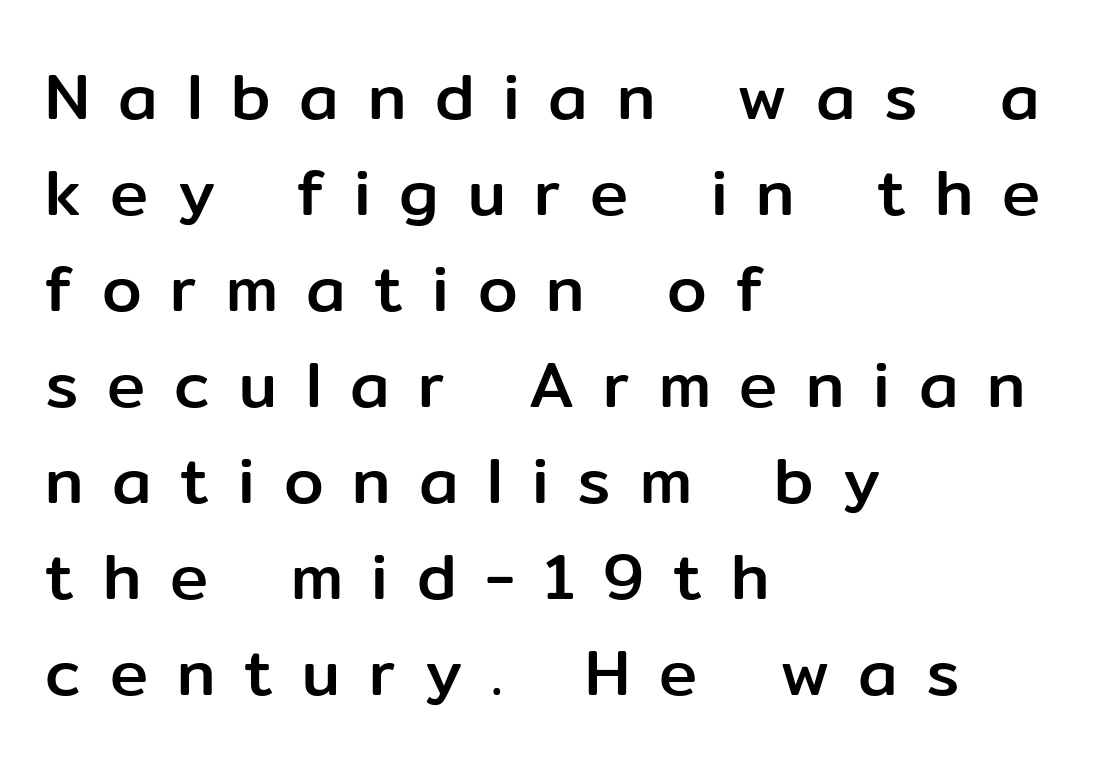
Looks like regular typesetting: each glyph gets only the width it needs. Upright lettering throughout. Compared with a centered layout, this one pins lines to the left instead. The typeface chosen for these lines omits serifs. The rendering uses a moderate line-height, typical for paragraphs. How are the letters spaced? Widely, with obvious added tracking.
